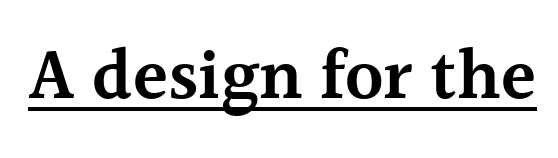
Ascenders rise straight up at ninety degrees. Tracking value appears to be zero — textbook default spacing. Compared with an ordinary text face, these strokes are moderately heavier — a semibold. The string is rendered with underlining switched on.
